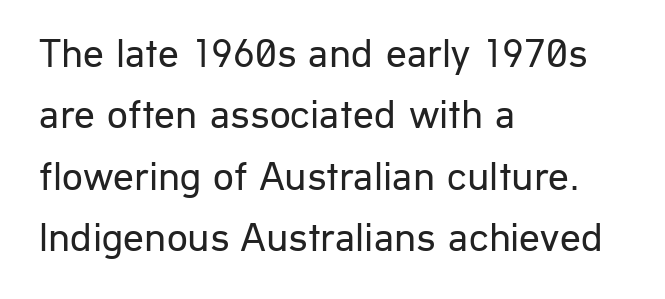
The image shows 41 px regular-weight sans-serif type, upright; set left-aligned, normal line spacing (1.5x), normal letter spacing, not underlined; low stroke contrast and a medium x-height.
